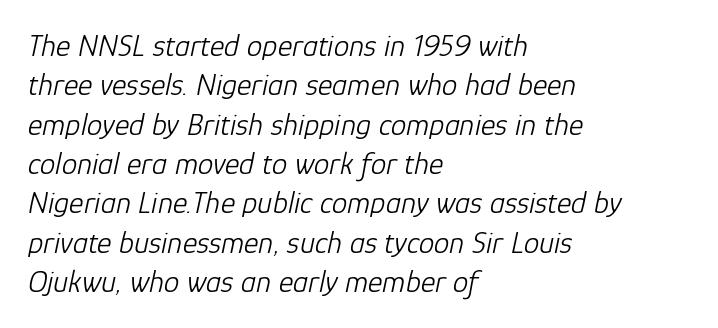
Q: Is the text bold? A: No.
Q: Is the text italic (slanted)? A: Yes, it leans right by about 12 degrees.
Q: Is the text underlined? A: No.
Q: How is the paragraph aligned? A: Left-aligned.
Q: Is the spacing between letters normal or unusually wide? A: Normal.
Q: Is the spacing between lines tight, normal or loose? A: Normal.
Q: Width (condensed, normal, or wide)? A: Normal.
Q: Stroke contrast? A: Low.
Q: x-height? A: Medium.
Q: Monospaced? A: No.
